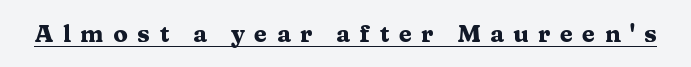
Students, note that the glyphs here are deliberately spaced far apart. Students, observe the line beneath the letters — that is underlining. Is there any slant? The stems are plumb. How heavy is the stroke? Heavy — this is a bold.
